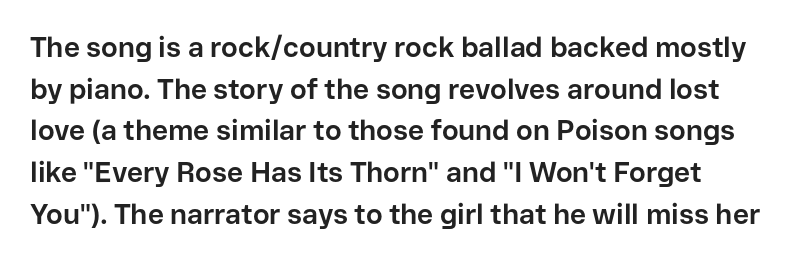
Q: Is the text bold? A: Yes.
Q: Is the text italic (slanted)? A: No, it is upright.
Q: Is the typeface a serif or a sans-serif typeface? A: Sans-serif.
Q: Is the text underlined? A: No.
Q: Is the spacing between letters normal or unusually wide? A: Normal.
Q: Is the spacing between lines tight, normal or loose? A: Normal.
Q: Width (condensed, normal, or wide)? A: Normal.
Q: Stroke contrast? A: Low.
Q: x-height? A: Medium.
Q: Monospaced? A: No.
